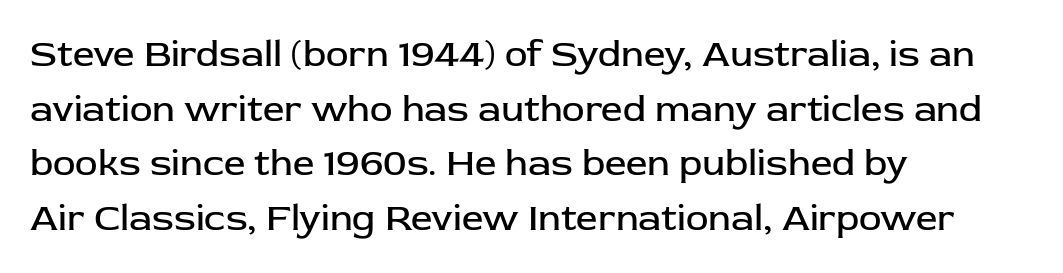
{"serif": "no", "italic": "no", "bold": "no", "weight": "regular", "width": "normal", "stroke_contrast": "low", "x_height": "medium", "monospaced": "no", "underline": "no", "align": "left", "line_spacing": "normal", "line_spacing_ratio": 1.44, "letter_spacing": "normal", "letter_spacing_em": 0.0, "glyph_px": 38}
